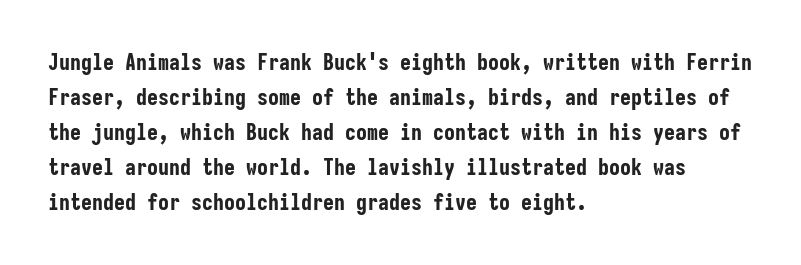
Horizontal bands of white between lines are of average thickness. The rendering keeps characters at their native spacing. Line beginnings align vertically; line endings do not. The font is running at its bold setting. No italicization has been applied; the sample stays upright.
